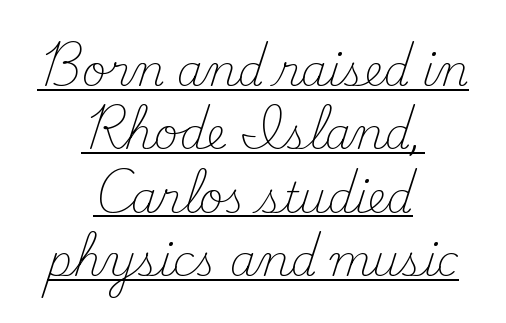
{"serif": "yes", "bold": "no", "weight": "light", "width": "normal", "stroke_contrast": "medium", "x_height": "small", "monospaced": "no", "underline": "yes", "align": "center", "line_spacing": "normal", "line_spacing_ratio": 1.51, "letter_spacing": "normal", "letter_spacing_em": 0.0, "glyph_px": 42}
